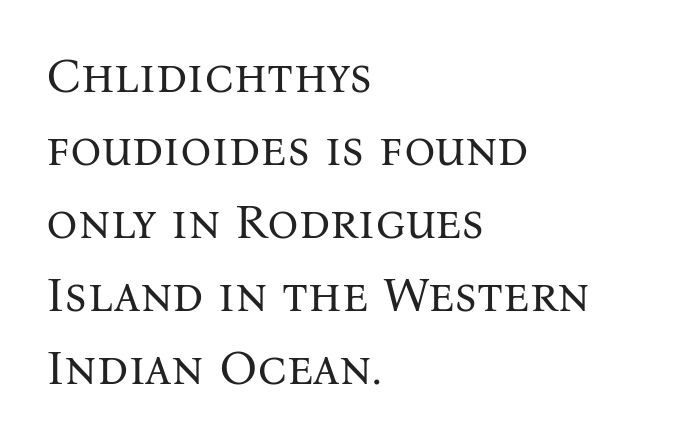
The image shows 49 px regular-weight serif type, upright; set left-aligned, normal line spacing (1.49x), normal letter spacing, not underlined; medium stroke contrast and a medium x-height.
